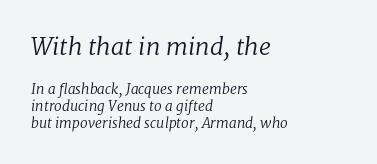
Q: Is the text bold? A: No.
Q: Is the text italic (slanted)? A: Yes, it leans right by about 8 degrees.
Q: Is the text underlined? A: No.
Q: How is the paragraph aligned? A: Left-aligned.
Q: Is the spacing between letters normal or unusually wide? A: Normal.
Q: Which block of text is set in a larger size, the first (top) or the second (bottom)? A: The first (top) one.
